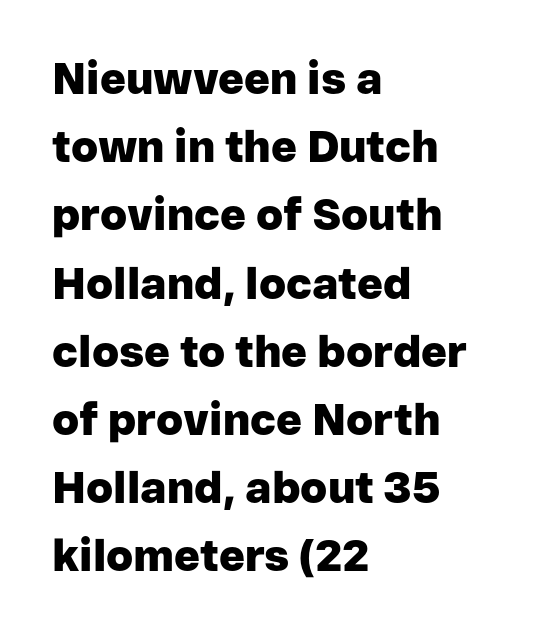
The lettering stays uniformly vertical, giving the passage a roman look. The letterforms sit shoulder to shoulder at normal distance. Typographic density is high because the face is bold. These lines are rendered in a variable-pitch font. Check where the strokes stop: nothing finishes them off — pure sans.
